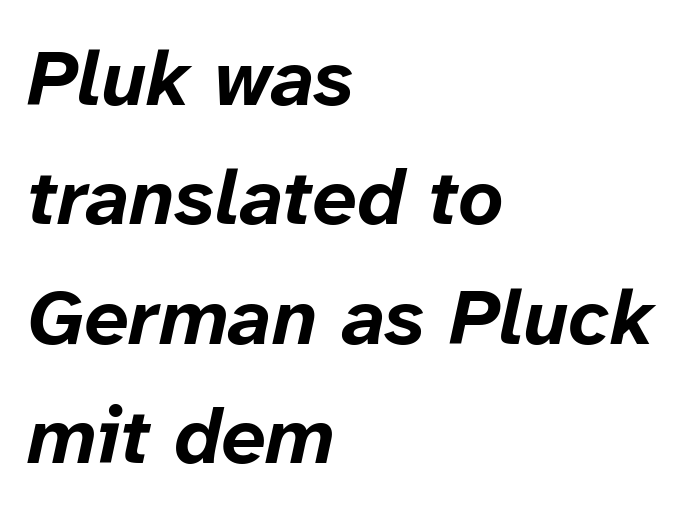
{"italic": "yes", "lean": "right", "slant_degrees": 12, "bold": "yes", "weight": "bold", "width": "normal", "stroke_contrast": "low", "x_height": "medium", "monospaced": "no", "underline": "no", "align": "left", "line_spacing": "normal", "line_spacing_ratio": 1.51, "letter_spacing": "normal", "letter_spacing_em": 0.0, "glyph_px": 79}
